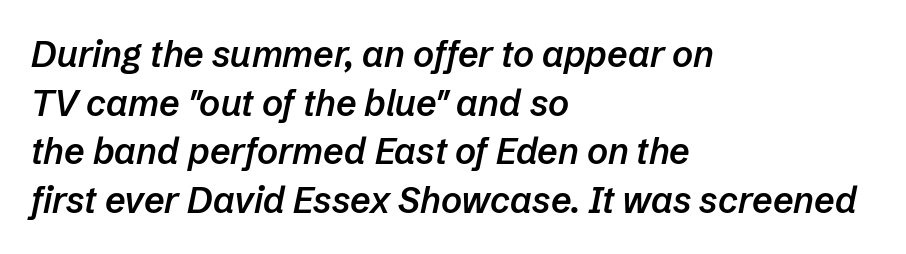
Q: Is the text bold? A: Semi-bold.
Q: Is the text italic (slanted)? A: Yes, it leans right by about 12 degrees.
Q: Is the text underlined? A: No.
Q: How is the paragraph aligned? A: Left-aligned.
Q: Is the spacing between letters normal or unusually wide? A: Normal.
Q: Is the spacing between lines tight, normal or loose? A: Normal.
Q: Width (condensed, normal, or wide)? A: Normal.
Q: Stroke contrast? A: Low.
Q: x-height? A: Medium.
Q: Monospaced? A: No.
